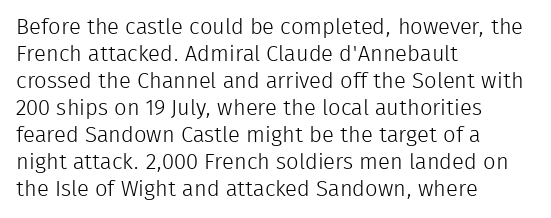
The image shows 22 px text type, upright; set left-aligned, line spacing 1.23x, normal letter spacing, not underlined.
